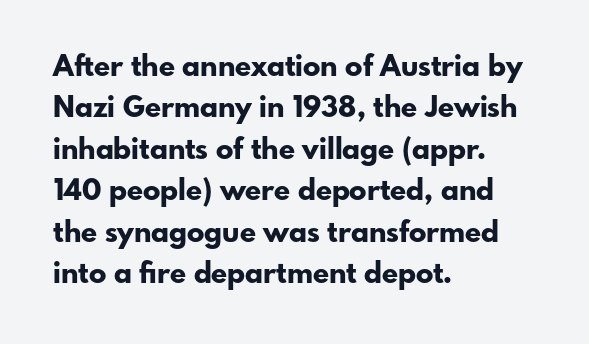
The image shows 29 px bold sans-serif type, upright; set left-aligned, normal line spacing (1.43x), normal letter spacing, not underlined; low stroke contrast and a small x-height.
